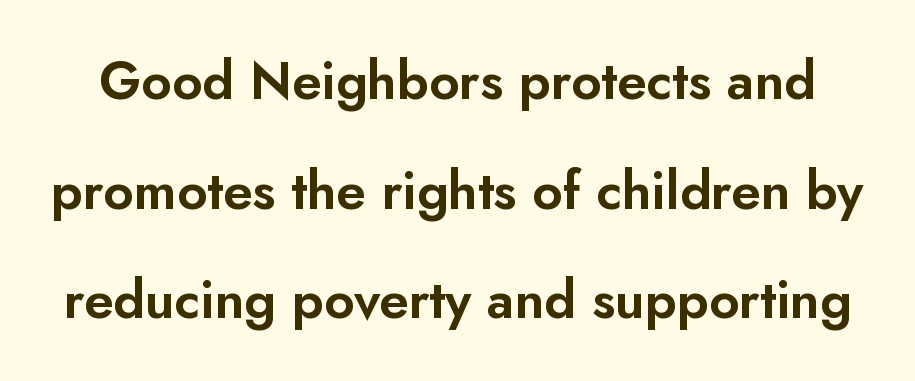
{"serif": "no", "italic": "no", "width": "normal", "stroke_contrast": "low", "x_height": "small", "monospaced": "no", "underline": "no", "line_spacing": "loose", "line_spacing_ratio": 2.07, "letter_spacing": "normal", "letter_spacing_em": 0.0, "glyph_px": 53}
